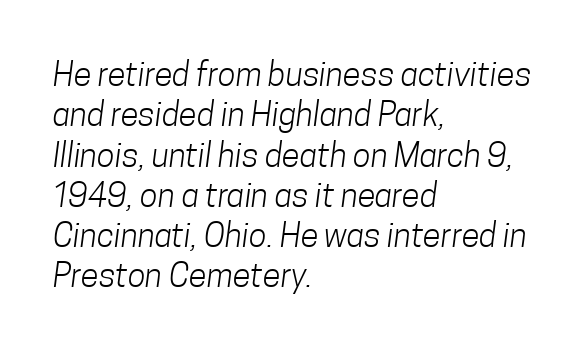
{"serif": "no", "bold": "no", "weight": "light", "width": "condensed", "stroke_contrast": "low", "x_height": "medium", "monospaced": "no", "underline": "no", "align": "left", "line_spacing_ratio": 1.22, "letter_spacing": "normal", "letter_spacing_em": 0.0, "glyph_px": 33}
